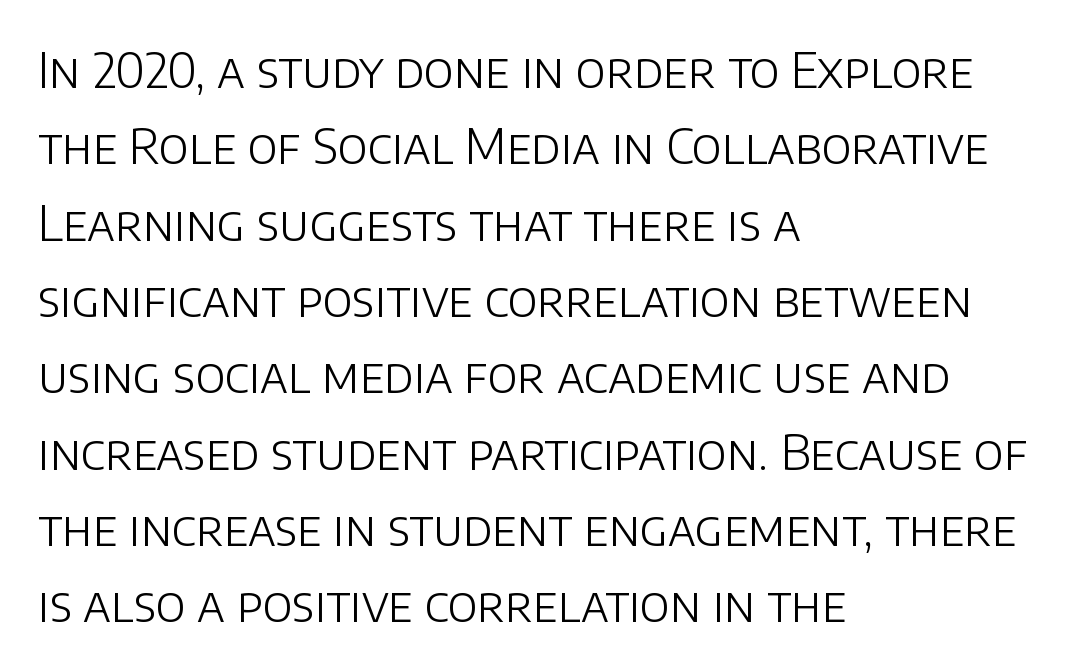
{"serif": "no", "italic": "no", "bold": "no", "weight": "light", "width": "normal", "stroke_contrast": "low", "x_height": "large", "monospaced": "no", "underline": "no", "align": "left", "line_spacing": "normal", "line_spacing_ratio": 1.59, "letter_spacing": "normal", "letter_spacing_em": 0.0, "glyph_px": 48}
